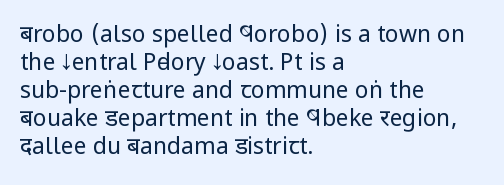
{"italic": "no", "bold": "no", "underline": "no", "align": "left", "line_spacing_ratio": 1.22, "letter_spacing": "normal", "letter_spacing_em": 0.0, "glyph_px": 23}
